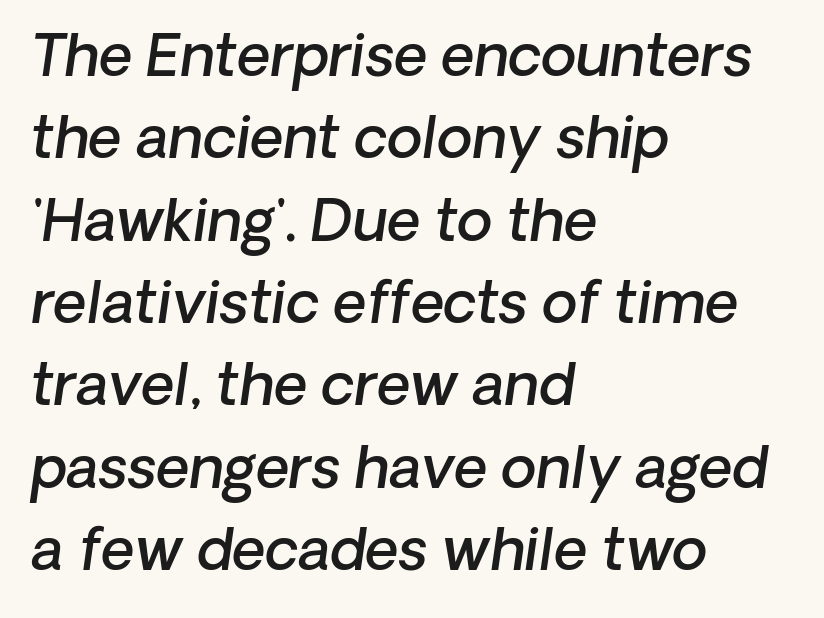
The image shows 58 px semibold type, italic (leaning right); set left-aligned, normal line spacing (1.42x), normal letter spacing, not underlined; low stroke contrast and a medium x-height.
